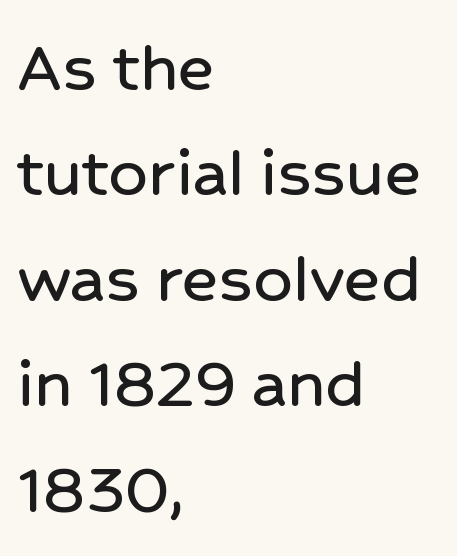
The image shows 77 px sans-serif type, upright; set left-aligned, normal line spacing (1.37x), normal letter spacing, not underlined; low stroke contrast and a medium x-height.
